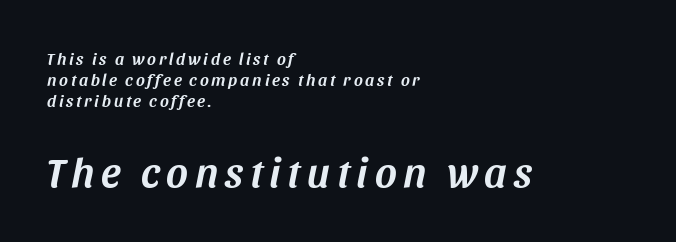
Rule under the text: the space is simply empty. Compared with ordinary roman type, these characters are visibly tilted. Think of a printed novel: that variable character pitch is what you see here. The passage is arranged the way most books set body copy — flush left. The second block has been scaled up relative to the first.
